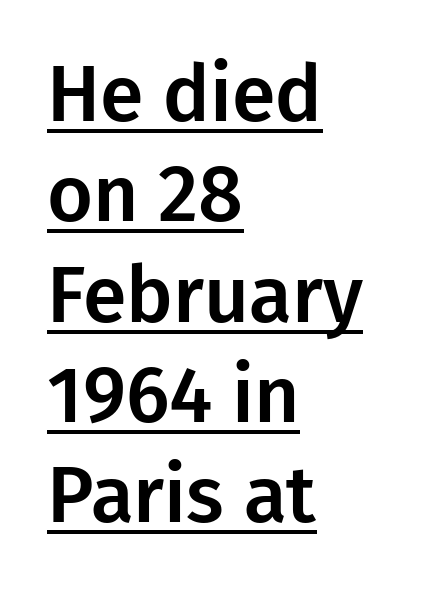
Q: Is the text italic (slanted)? A: No, it is upright.
Q: Is the typeface a serif or a sans-serif typeface? A: Sans-serif.
Q: Is the text underlined? A: Yes.
Q: How is the paragraph aligned? A: Left-aligned.
Q: Is the spacing between letters normal or unusually wide? A: Normal.
Q: Is the spacing between lines tight, normal or loose? A: Normal.
Q: Width (condensed, normal, or wide)? A: Normal.
Q: Stroke contrast? A: Low.
Q: x-height? A: Medium.
Q: Monospaced? A: No.
